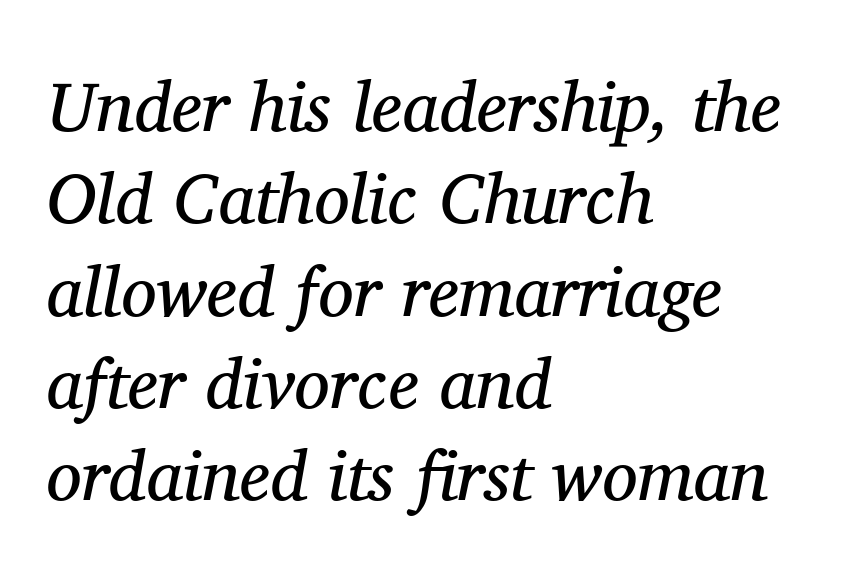
Q: Is the text bold? A: No.
Q: Is the text italic (slanted)? A: Yes, it leans right by about 11 degrees.
Q: Is the typeface a serif or a sans-serif typeface? A: Serif.
Q: Is the text underlined? A: No.
Q: How is the paragraph aligned? A: Left-aligned.
Q: Is the spacing between letters normal or unusually wide? A: Normal.
Q: Is the spacing between lines tight, normal or loose? A: Normal.
Q: Width (condensed, normal, or wide)? A: Normal.
Q: Stroke contrast? A: Medium.
Q: x-height? A: Medium.
Q: Monospaced? A: No.
